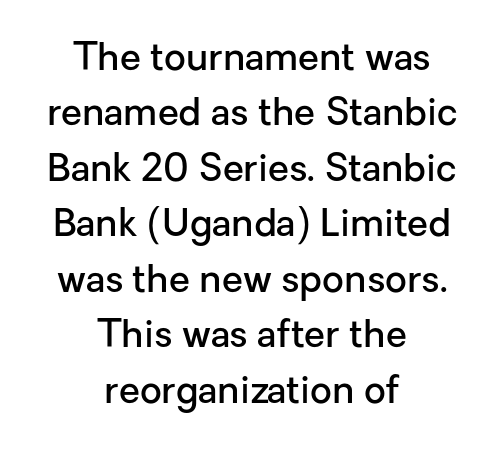
Typographically, this falls in the sans-serif category. In terms of weight, the rendering is demibold, just under bold. You could not count columns in this text — the font is proportionally spaced. Evenly set lines give the paragraph a standard silhouette.
